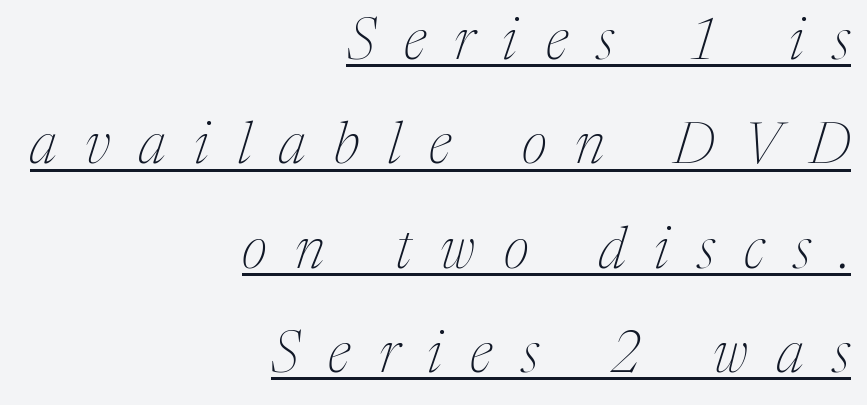
Varying glyph widths throughout — classic text-font behaviour. The whole block is typeset with a tilt. The typesetter chose a ragged-left arrangement here. The string is rendered with underlining switched on. The face looks like a standard text weight, possibly lighter. The face used here is rendered with a markedly widened letterfit.
